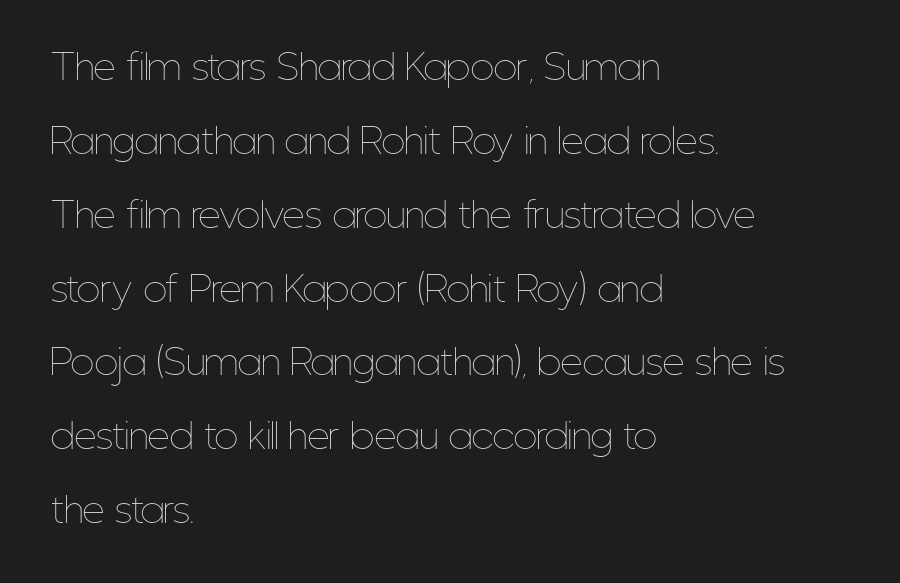
Successive baselines arrive slowly, with a big drop between each. Compared with a centered layout, this one pins lines to the left instead. Is the letter spacing exaggerated? No — it looks like the ordinary default. Note the varied advance widths — an 'i' is clearly narrower than an 'm'. The baseline area is clear.
